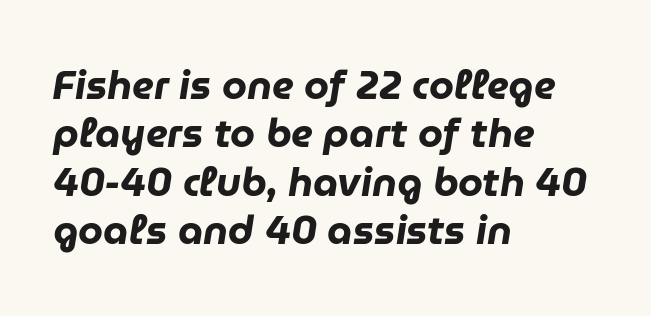
The image shows 40 px heavy type, italic (leaning right); set left-aligned, line spacing 1.21x, normal letter spacing, not underlined; low stroke contrast and a medium x-height.
